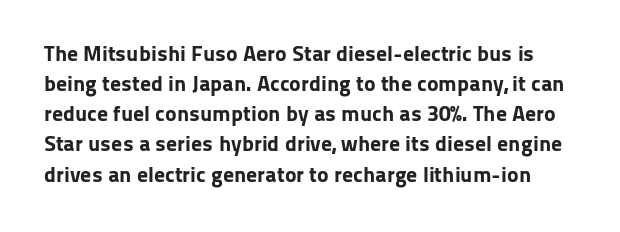
The image shows 22 px bold type, upright; set normal line spacing (1.37x), normal letter spacing, not underlined.
